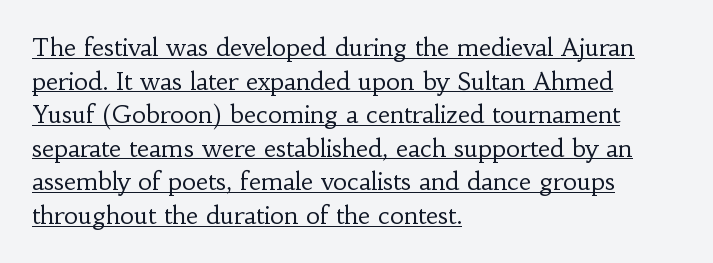
The image shows 24 px text type, upright; set left-aligned, normal line spacing (1.4x), normal letter spacing, underlined.
